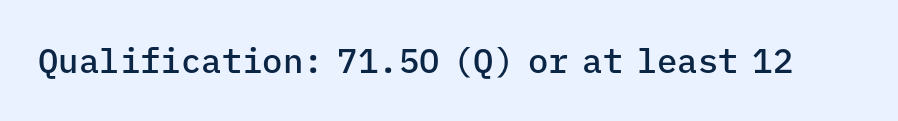
The image shows 34 px semibold sans-serif type, upright, monospaced; set normal letter spacing, not underlined; low stroke contrast and a medium x-height.
